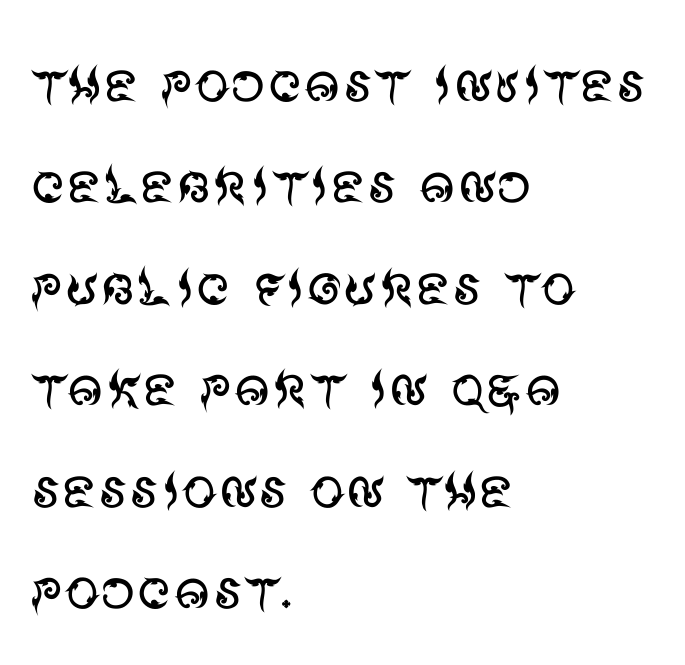
{"serif": "no", "italic": "no", "bold": "no", "weight": "regular", "width": "normal", "stroke_contrast": "medium", "x_height": "large", "monospaced": "no", "underline": "no", "align": "left", "line_spacing": "normal", "line_spacing_ratio": 1.45, "letter_spacing": "normal", "letter_spacing_em": 0.0, "glyph_px": 70}
